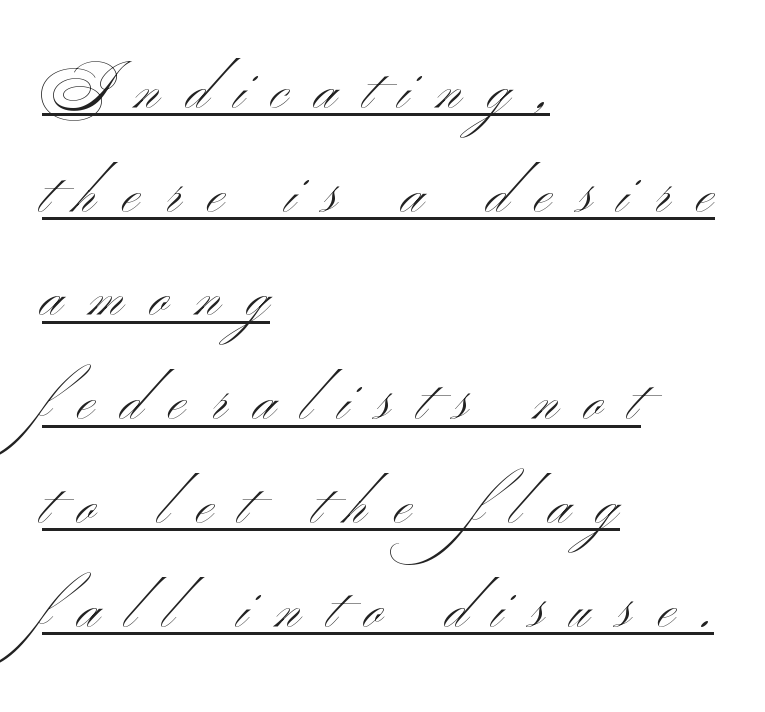
{"serif": "no", "bold": "no", "weight": "light", "width": "wide", "stroke_contrast": "medium", "x_height": "small", "monospaced": "no", "underline": "yes", "align": "left", "line_spacing_ratio": 1.82, "letter_spacing": "wide", "letter_spacing_em": 0.47, "glyph_px": 57}
